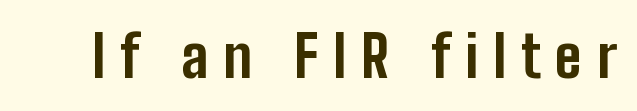
Summary of weight: heavy, a full bold. You could not count columns in this text — the font is proportionally spaced. Observe the absence of serifs on each vertical stroke in this sample. How are the letters spaced? Widely, with obvious added tracking. Check the space under the baseline: it is left empty. Ascenders rise straight up at ninety degrees.
